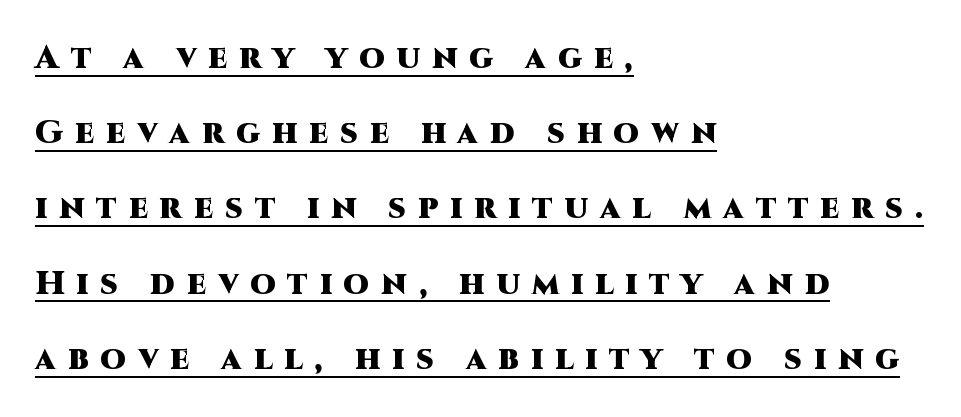
Q: Is the text bold? A: Yes.
Q: Is the text italic (slanted)? A: No, it is upright.
Q: Is the typeface a serif or a sans-serif typeface? A: Sans-serif.
Q: Is the text underlined? A: Yes.
Q: How is the paragraph aligned? A: Left-aligned.
Q: Is the spacing between letters normal or unusually wide? A: Unusually wide.
Q: Is the spacing between lines tight, normal or loose? A: Loose.
Q: Width (condensed, normal, or wide)? A: Normal.
Q: Stroke contrast? A: High.
Q: x-height? A: Large.
Q: Monospaced? A: No.
